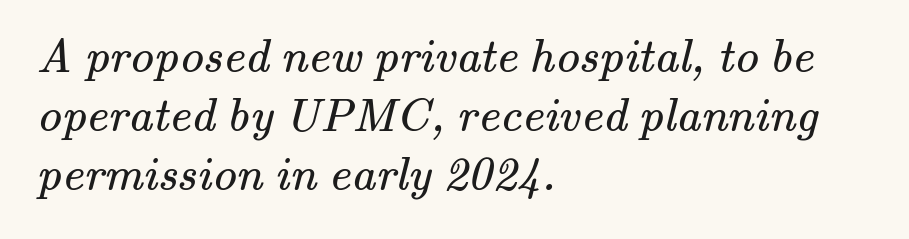
The image shows 48 px regular-weight serif type; set left-aligned, line spacing 1.23x, normal letter spacing, not underlined; medium stroke contrast and a small x-height.
